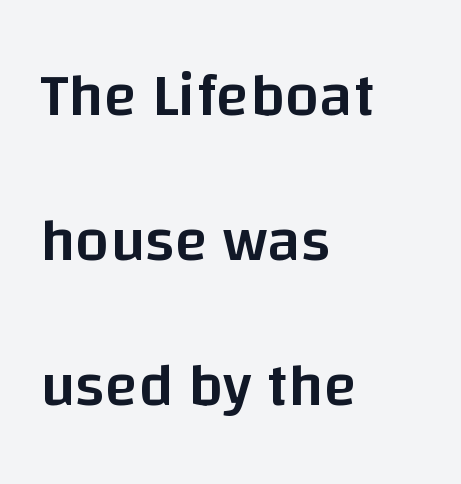
Q: Is the text bold? A: Semi-bold.
Q: Is the text italic (slanted)? A: No, it is upright.
Q: Is the typeface a serif or a sans-serif typeface? A: Sans-serif.
Q: Is the text underlined? A: No.
Q: How is the paragraph aligned? A: Left-aligned.
Q: Is the spacing between letters normal or unusually wide? A: Normal.
Q: Is the spacing between lines tight, normal or loose? A: Loose.
Q: Width (condensed, normal, or wide)? A: Normal.
Q: Stroke contrast? A: Low.
Q: x-height? A: Large.
Q: Monospaced? A: No.
